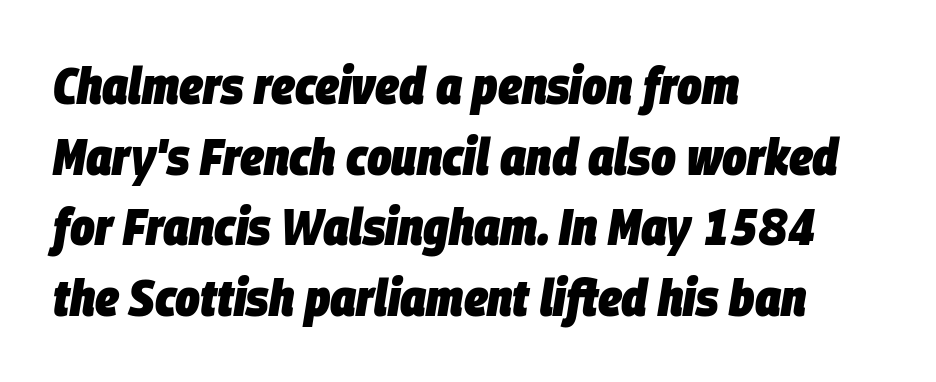
The image shows 52 px heavy, condensed type, italic (leaning right); set left-aligned, normal line spacing (1.36x), normal letter spacing, not underlined; low stroke contrast and a large x-height.
